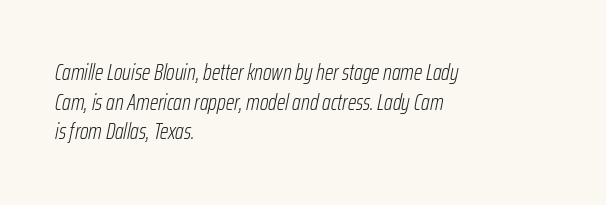
{"italic": "yes", "lean": "right", "slant_degrees": 12, "bold": "no", "underline": "no", "align": "left", "line_spacing": "normal", "line_spacing_ratio": 1.35, "letter_spacing": "normal", "letter_spacing_em": 0.0, "glyph_px": 22}
